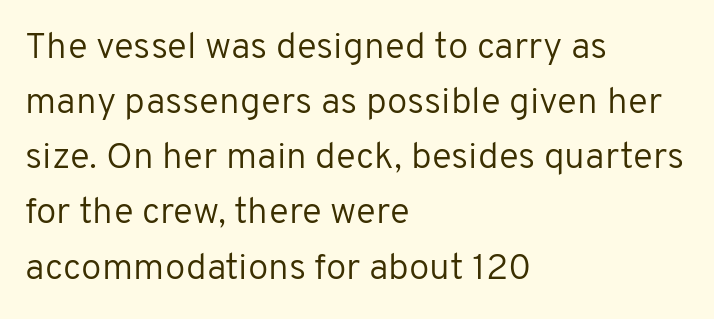
Q: Is the text bold? A: No.
Q: Is the text italic (slanted)? A: No, it is upright.
Q: Is the typeface a serif or a sans-serif typeface? A: Sans-serif.
Q: Is the text underlined? A: No.
Q: How is the paragraph aligned? A: Left-aligned.
Q: Is the spacing between letters normal or unusually wide? A: Normal.
Q: Is the spacing between lines tight, normal or loose? A: Normal.
Q: Width (condensed, normal, or wide)? A: Normal.
Q: Stroke contrast? A: Low.
Q: x-height? A: Medium.
Q: Monospaced? A: No.
